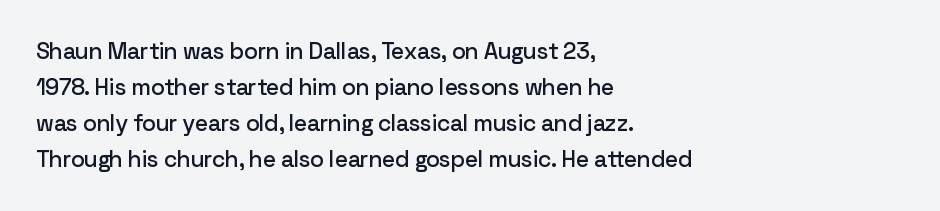
The image shows 23 px text type, upright; set left-aligned, normal line spacing (1.57x), normal letter spacing, not underlined.
